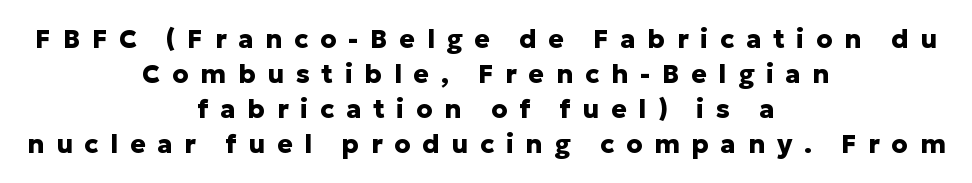
The image shows 26 px bold type, upright; set centered, normal line spacing (1.34x), unusually wide letter spacing (+0.45 em), not underlined.
